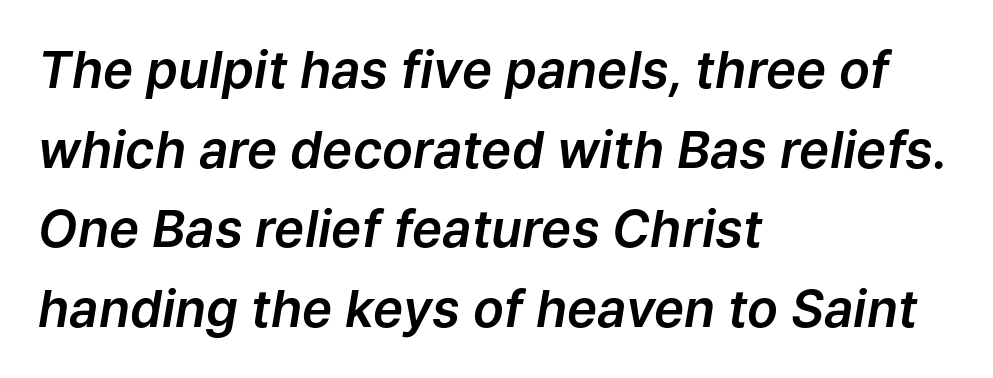
Q: Is the text italic (slanted)? A: Yes, it leans right by about 9 degrees.
Q: Is the text underlined? A: No.
Q: How is the paragraph aligned? A: Left-aligned.
Q: Is the spacing between letters normal or unusually wide? A: Normal.
Q: Is the spacing between lines tight, normal or loose? A: Normal.
Q: Width (condensed, normal, or wide)? A: Normal.
Q: Stroke contrast? A: Low.
Q: x-height? A: Medium.
Q: Monospaced? A: No.
